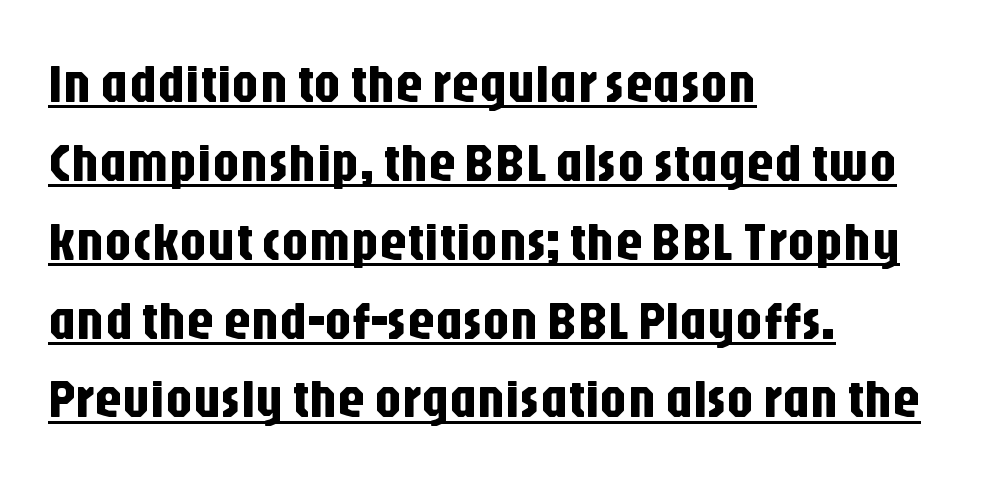
The image shows 54 px condensed sans-serif type, upright; set left-aligned, normal line spacing (1.46x), normal letter spacing, underlined; low stroke contrast and a large x-height.
